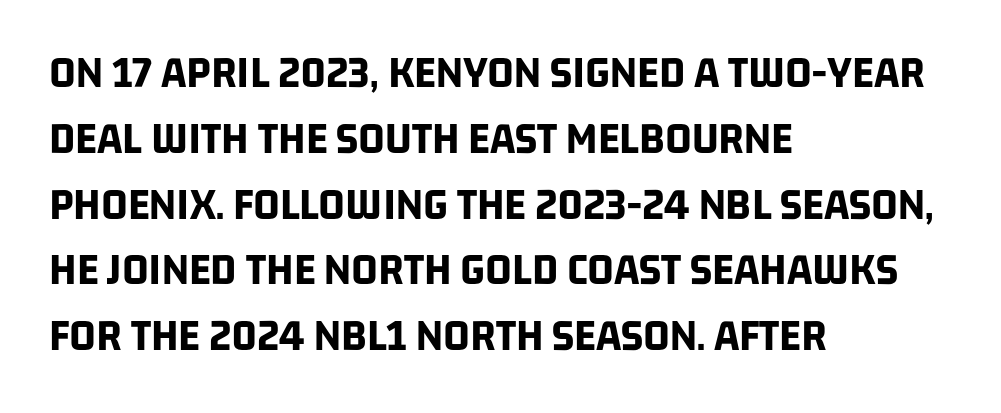
{"serif": "no", "bold": "yes", "weight": "bold", "width": "condensed", "stroke_contrast": "low", "x_height": "large", "monospaced": "no", "underline": "no", "align": "left", "line_spacing": "normal", "line_spacing_ratio": 1.43, "letter_spacing": "normal", "letter_spacing_em": 0.0, "glyph_px": 46}
